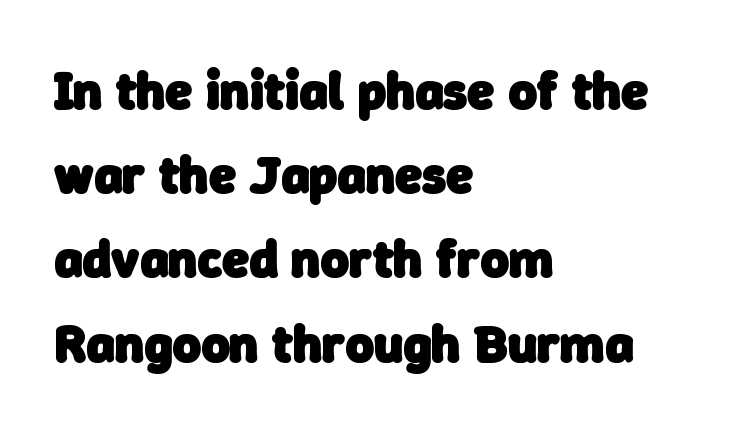
{"serif": "no", "bold": "yes", "weight": "heavy", "width": "normal", "stroke_contrast": "low", "x_height": "medium", "monospaced": "no", "underline": "no", "align": "left", "line_spacing": "normal", "line_spacing_ratio": 1.56, "letter_spacing": "normal", "letter_spacing_em": 0.0, "glyph_px": 54}
